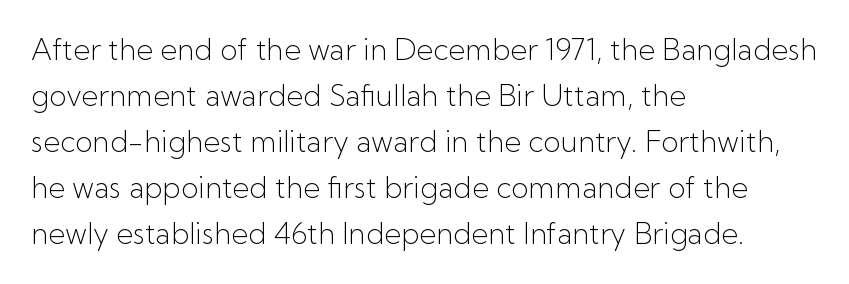
Compared with typical paragraphs, the rows here are spaced about the same. A clean baseline with only descenders dipping below it. You could not count columns in this text — the font is proportionally spaced. In terms of posture, this sample is upright. This is sans-serif lettering, the kind often seen on screens and signage.
